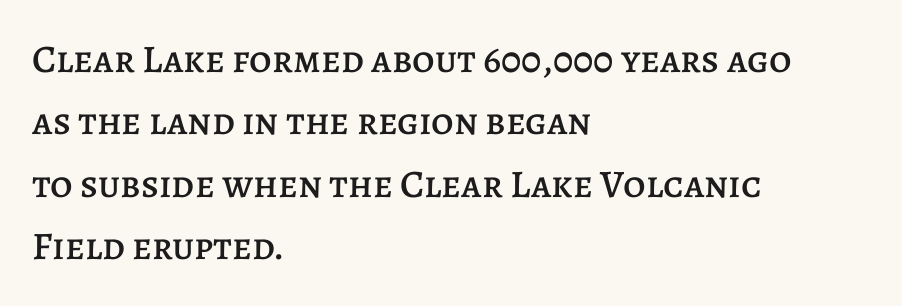
The image shows 39 px text type, upright; set left-aligned, normal line spacing (1.6x), normal letter spacing, not underlined; low stroke contrast and a large x-height.
